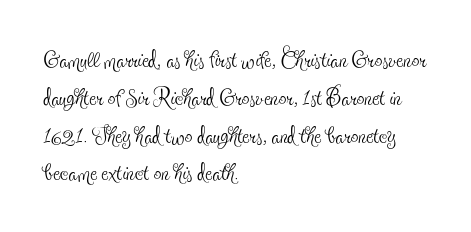
The typesetter chose a ragged-right arrangement here. Letterform terminals end in serifs throughout the passage. Nothing unusual about the tracking: characters are spaced as the font intends. The face looks like a standard text weight, possibly lighter.
